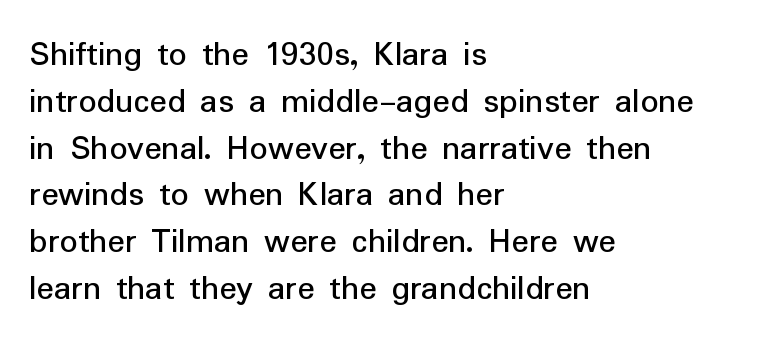
Q: Is the text italic (slanted)? A: No, it is upright.
Q: Is the typeface a serif or a sans-serif typeface? A: Sans-serif.
Q: Is the text underlined? A: No.
Q: How is the paragraph aligned? A: Left-aligned.
Q: Is the spacing between letters normal or unusually wide? A: Normal.
Q: Is the spacing between lines tight, normal or loose? A: Normal.
Q: Width (condensed, normal, or wide)? A: Normal.
Q: Stroke contrast? A: Low.
Q: x-height? A: Medium.
Q: Monospaced? A: No.
